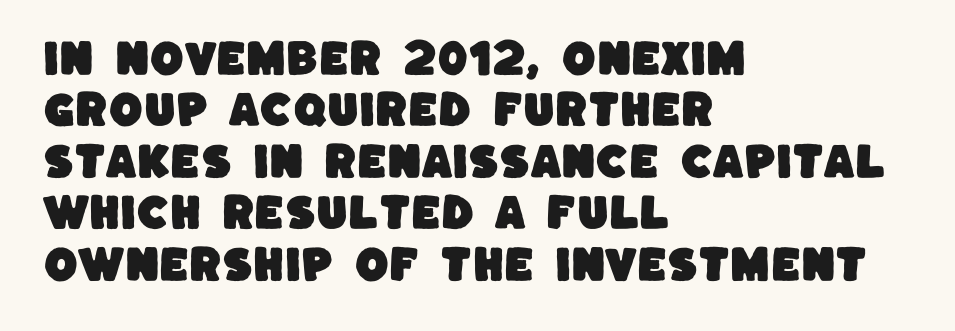
The image shows 39 px sans-serif type; set left-aligned, normal line spacing (1.32x), normal letter spacing, not underlined; low stroke contrast and a large x-height.
